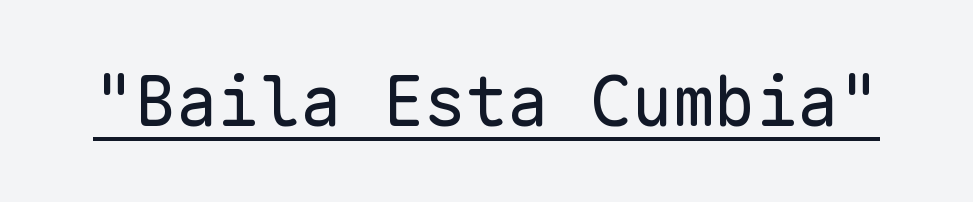
The image shows 69 px regular-weight sans-serif type, upright, monospaced; set normal letter spacing, underlined; low stroke contrast and a medium x-height.
